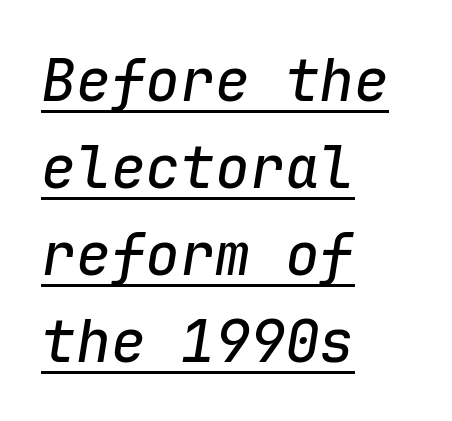
Compared with typical body copy, the letter spacing here is the same. The rendering uses the underline text-decoration. Observe the lean: these are italic letterforms. Interline gaps are of average width in this sample.
